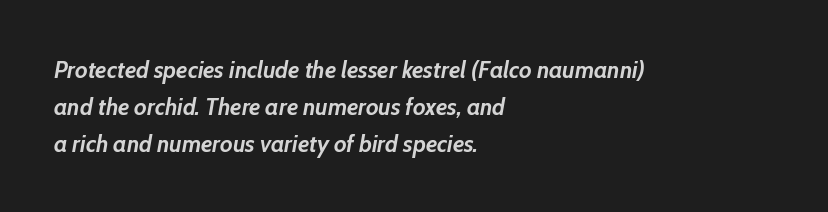
Q: Is the text bold? A: Yes.
Q: Is the text italic (slanted)? A: Yes, it leans right by about 10 degrees.
Q: Is the text underlined? A: No.
Q: How is the paragraph aligned? A: Left-aligned.
Q: Is the spacing between letters normal or unusually wide? A: Normal.
Q: Is the spacing between lines tight, normal or loose? A: Normal.
